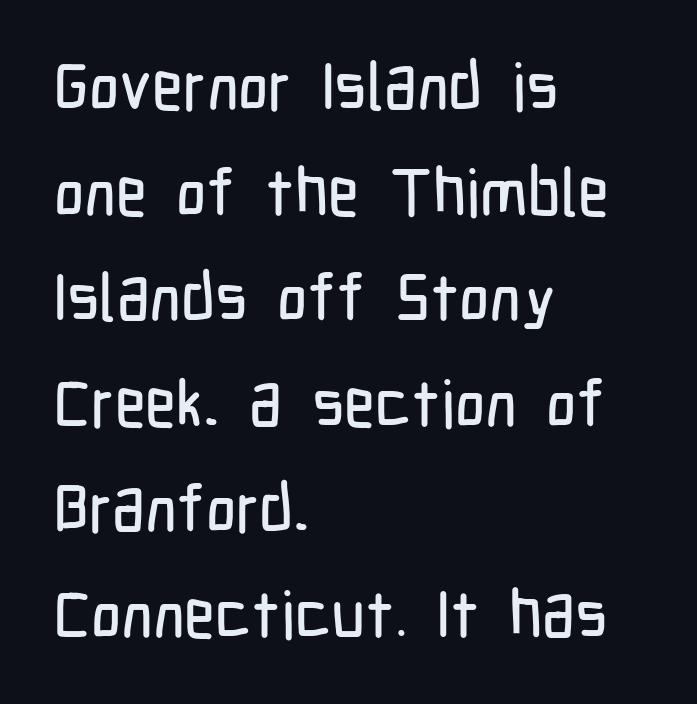
{"serif": "no", "italic": "no", "width": "condensed", "stroke_contrast": "low", "x_height": "medium", "monospaced": "no", "underline": "no", "align": "left", "line_spacing": "normal", "line_spacing_ratio": 1.6, "letter_spacing": "normal", "letter_spacing_em": 0.0, "glyph_px": 66}
